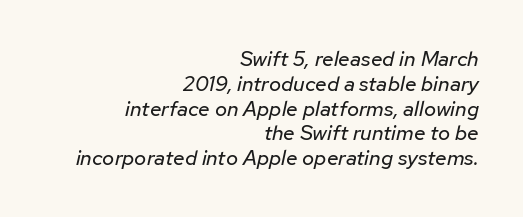
Q: Is the text bold? A: No.
Q: Is the text italic (slanted)? A: Yes, it leans right by about 12 degrees.
Q: Is the text underlined? A: No.
Q: How is the paragraph aligned? A: Right-aligned.
Q: Is the spacing between letters normal or unusually wide? A: Normal.
